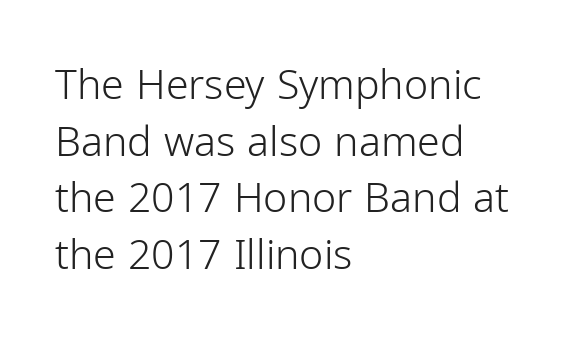
Vertically, the passage feels balanced, rows spaced as you'd expect. The axis of the letterforms is exactly vertical. A quiet, ordinary-to-light weight characterises the typeface. The ragged edge is on the right, which tells us the setting is flush left.
